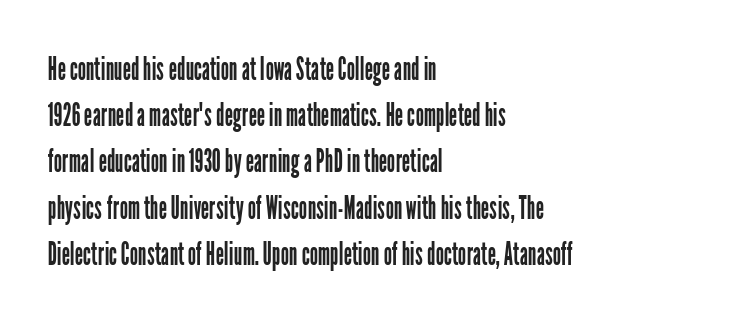
The image shows 33 px regular-weight, condensed sans-serif type, upright; set left-aligned, normal line spacing (1.4x), normal letter spacing, not underlined; low stroke contrast and a medium x-height.
